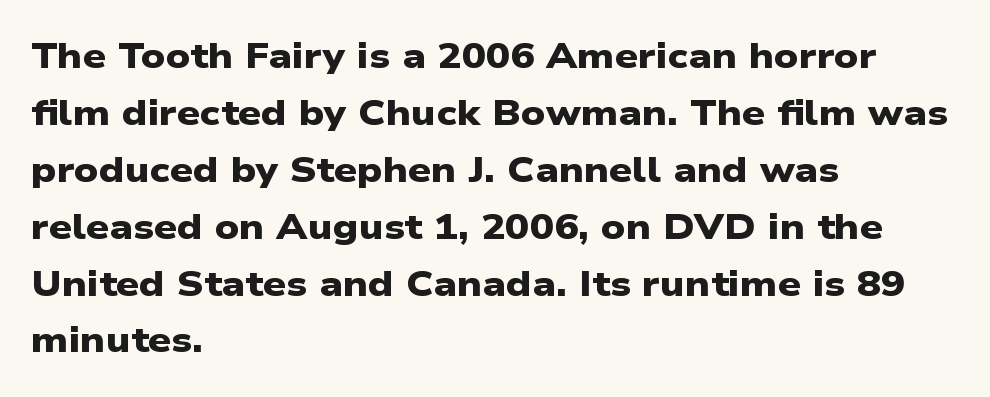
A normal amount of white space separates one row of letters from the next. You could call the tracking neutral — neither tight nor loose. This sample is left-justified, so line endings fall wherever the words run out. This sample uses a sans-serif face.
